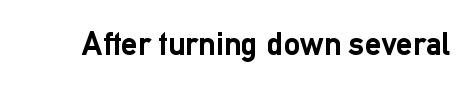
Q: Is the text bold? A: Yes.
Q: Is the text italic (slanted)? A: No, it is upright.
Q: Is the typeface a serif or a sans-serif typeface? A: Sans-serif.
Q: Is the text underlined? A: No.
Q: Is the spacing between letters normal or unusually wide? A: Normal.
Q: Width (condensed, normal, or wide)? A: Normal.
Q: Stroke contrast? A: Low.
Q: x-height? A: Medium.
Q: Monospaced? A: No.
